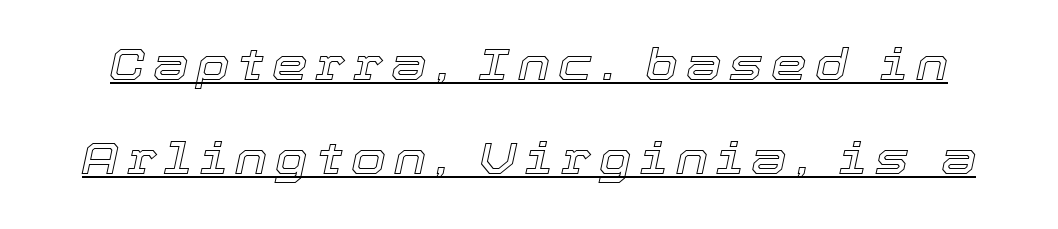
The image shows 45 px text type, italic (leaning right); set loose line spacing (2.08x), underlined; a medium x-height.
